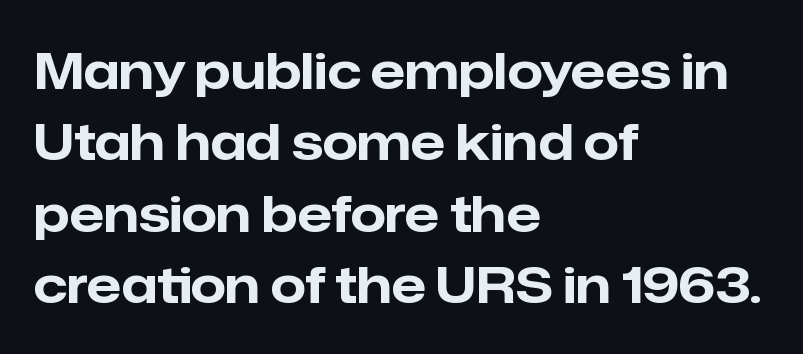
Q: Is the text bold? A: Yes.
Q: Is the text italic (slanted)? A: No, it is upright.
Q: Is the typeface a serif or a sans-serif typeface? A: Sans-serif.
Q: Is the text underlined? A: No.
Q: How is the paragraph aligned? A: Left-aligned.
Q: Is the spacing between letters normal or unusually wide? A: Normal.
Q: Is the spacing between lines tight, normal or loose? A: Normal.
Q: Width (condensed, normal, or wide)? A: Normal.
Q: Stroke contrast? A: Low.
Q: x-height? A: Medium.
Q: Monospaced? A: No.
